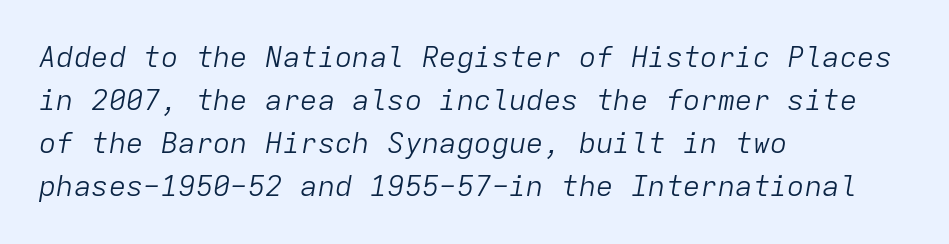
The image shows 29 px light type, italic (leaning right), monospaced; set left-aligned, normal line spacing (1.48x), normal letter spacing, not underlined; low stroke contrast and a medium x-height.
